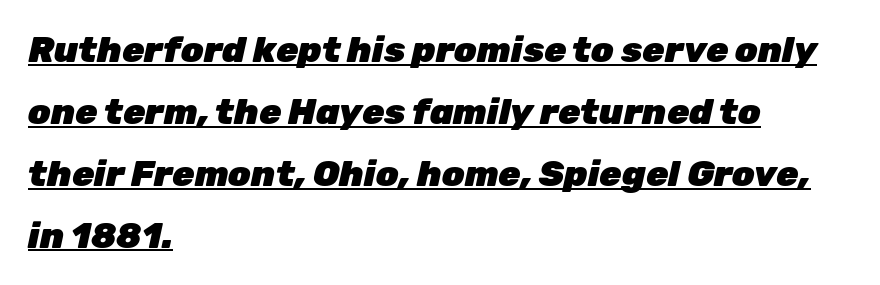
The image shows 36 px heavy type, italic (leaning right); set left-aligned, line spacing 1.72x, normal letter spacing, underlined; low stroke contrast and a medium x-height.
